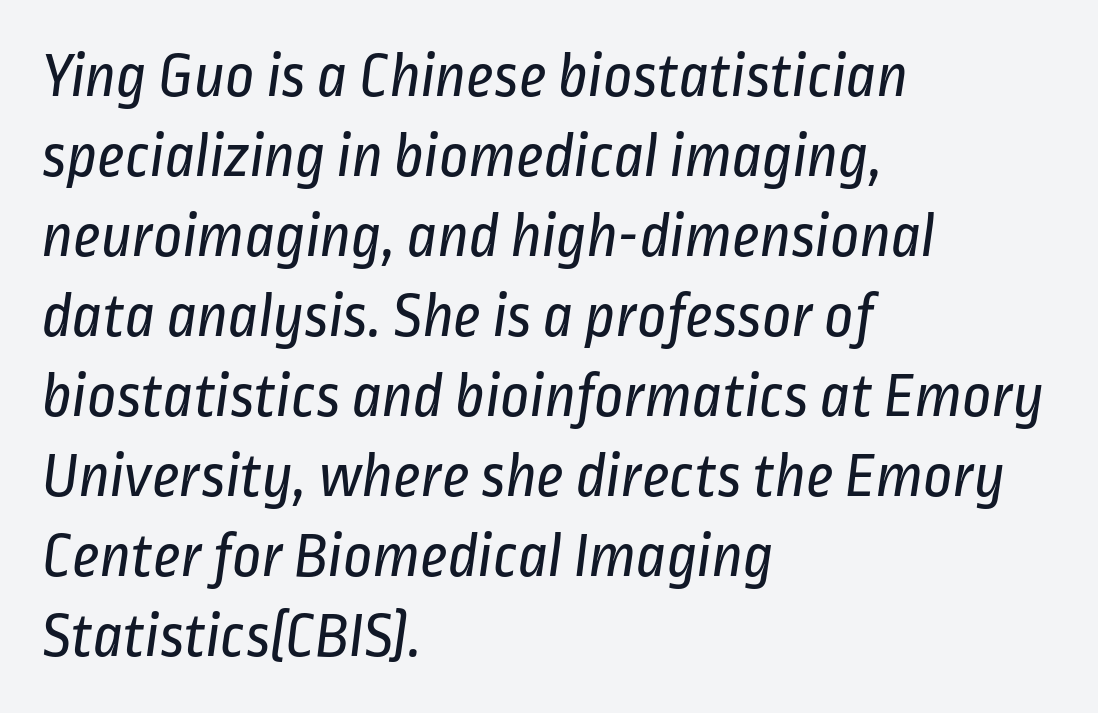
Heaviness? Minimal to ordinary, like unemphasized prose. Looks like regular typesetting: each glyph gets only the width it needs. Underlining? Definitely not there. Honestly, the row spacing looks completely unremarkable.
